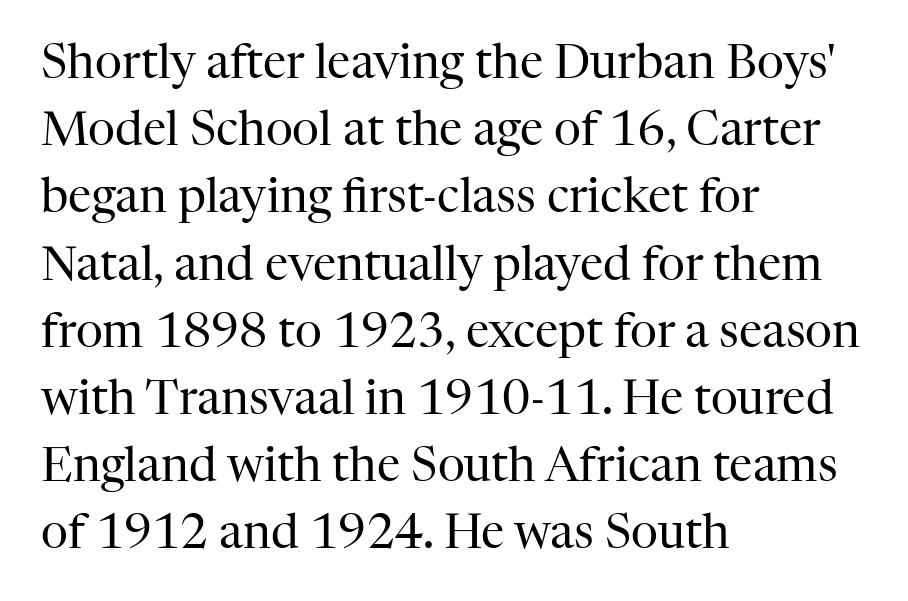
The image shows 47 px regular-weight serif type, upright; set left-aligned, normal line spacing (1.43x), normal letter spacing, not underlined; high stroke contrast and a medium x-height.
